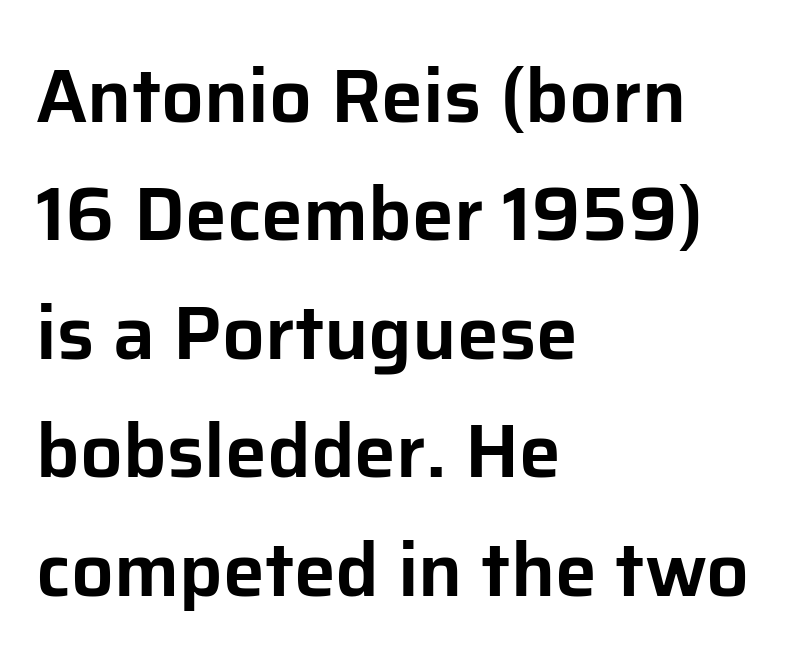
{"serif": "no", "italic": "no", "width": "normal", "stroke_contrast": "low", "x_height": "medium", "monospaced": "no", "underline": "no", "align": "left", "line_spacing": "normal", "line_spacing_ratio": 1.58, "letter_spacing": "normal", "letter_spacing_em": 0.0, "glyph_px": 75}
